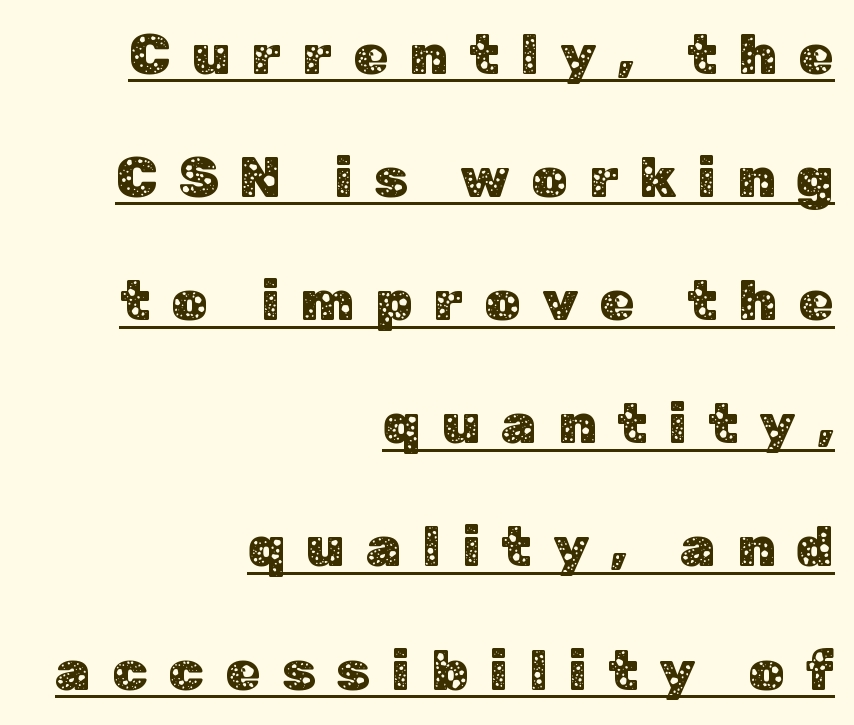
Q: Is the text italic (slanted)? A: No, it is upright.
Q: Is the typeface a serif or a sans-serif typeface? A: Sans-serif.
Q: Is the text underlined? A: Yes.
Q: How is the paragraph aligned? A: Right-aligned.
Q: Is the spacing between letters normal or unusually wide? A: Unusually wide.
Q: Is the spacing between lines tight, normal or loose? A: Loose.
Q: Width (condensed, normal, or wide)? A: Normal.
Q: Stroke contrast? A: Low.
Q: x-height? A: Medium.
Q: Monospaced? A: No.
